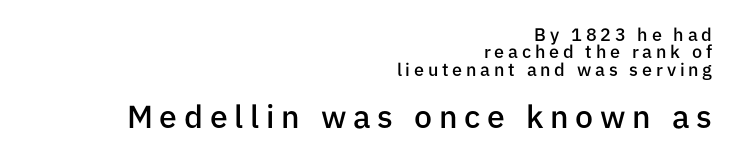
The image shows 32 px semibold sans-serif type, upright; set right-aligned, tight line spacing (0.96x), unusually wide letter spacing (+0.21 em), not underlined; the second (bottom) block is 1.78x larger; low stroke contrast and a medium x-height.
